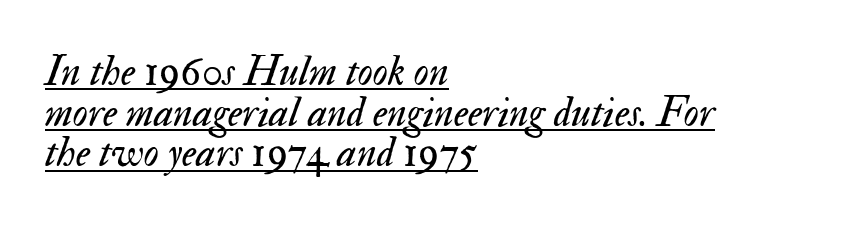
Q: Is the text bold? A: No.
Q: Is the text italic (slanted)? A: Yes, it leans right by about 17 degrees.
Q: Is the text underlined? A: Yes.
Q: How is the paragraph aligned? A: Left-aligned.
Q: Is the spacing between letters normal or unusually wide? A: Normal.
Q: Is the spacing between lines tight, normal or loose? A: Tight.
Q: Width (condensed, normal, or wide)? A: Normal.
Q: Stroke contrast? A: Medium.
Q: x-height? A: Small.
Q: Monospaced? A: No.
